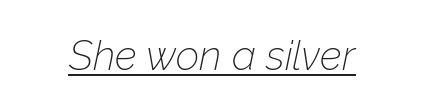
The image shows 41 px thin type, italic (leaning right); set normal letter spacing, underlined; low stroke contrast and a medium x-height.
